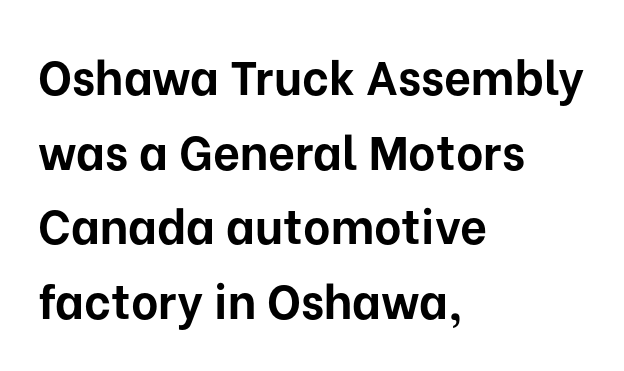
{"serif": "no", "italic": "no", "bold": "yes", "weight": "bold", "width": "normal", "stroke_contrast": "low", "x_height": "medium", "monospaced": "no", "underline": "no", "align": "left", "line_spacing": "normal", "line_spacing_ratio": 1.59, "letter_spacing": "normal", "letter_spacing_em": 0.0, "glyph_px": 47}
